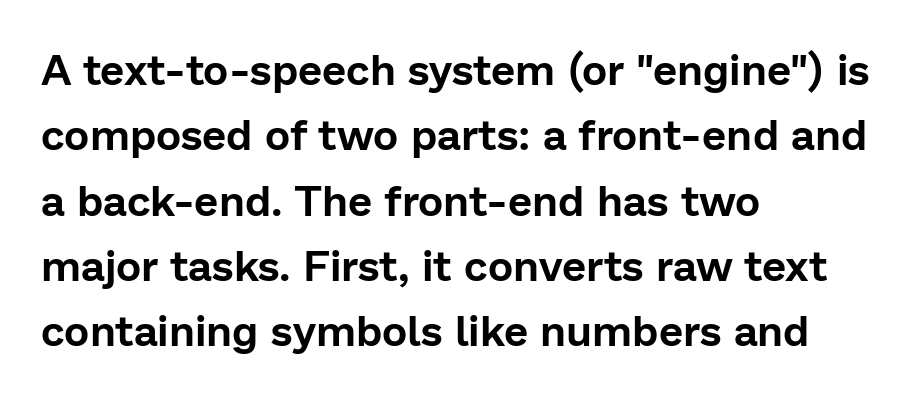
The image shows 43 px sans-serif type, upright; set left-aligned, normal line spacing (1.52x), normal letter spacing, not underlined; low stroke contrast and a medium x-height.
